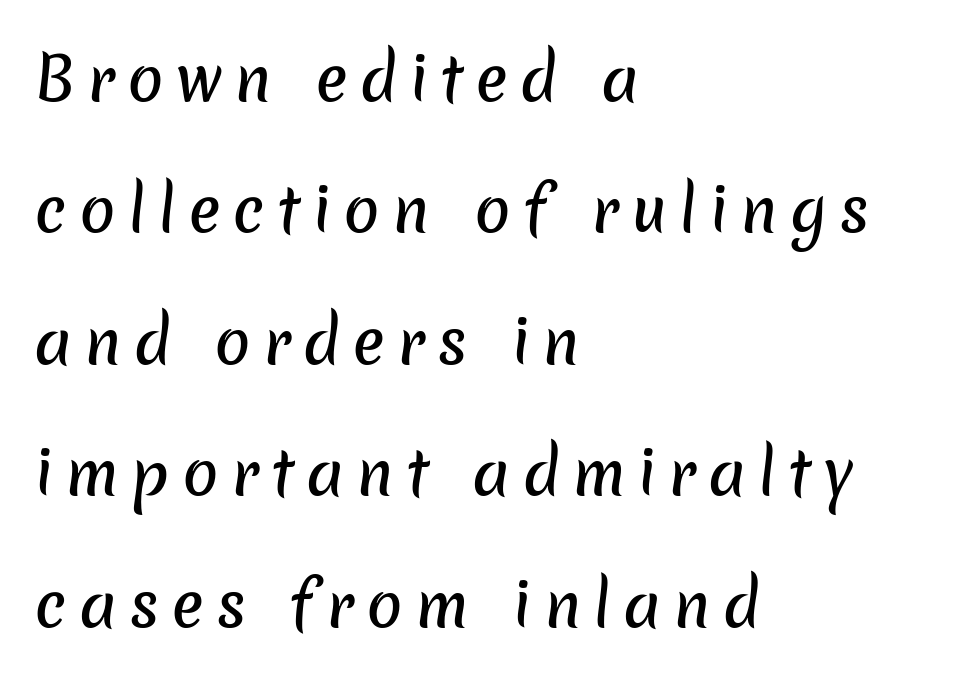
Students, note that the glyphs here are deliberately spaced far apart. All the whitespace from short lines collects on the right. The zone under the glyphs is completely vacant. Observe the absence of serifs on each vertical stroke in this sample. Varying glyph widths throughout — classic text-font behaviour.
